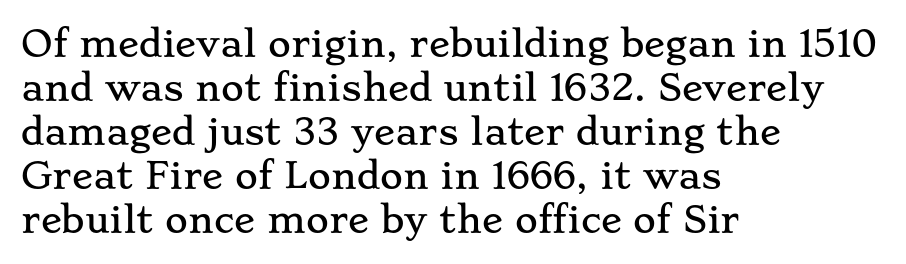
The image shows 35 px wide serif type, upright; set left-aligned, normal line spacing (1.26x), normal letter spacing, not underlined; low stroke contrast and a small x-height.
